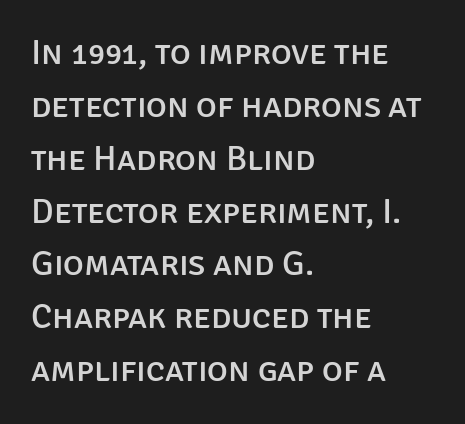
The image shows 35 px sans-serif type, upright; set left-aligned, normal line spacing (1.51x), normal letter spacing, not underlined; low stroke contrast and a large x-height.
